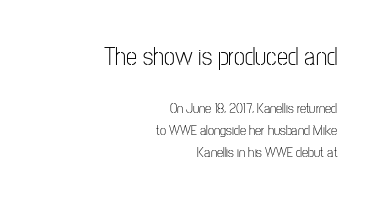
The rendering anchors every line to the right-hand side. The rendering shrinks the type as you move from the upper chunk to the lower. Rendered with straight, roman letterforms. Heaviness? Minimal to ordinary, like unemphasized prose.
